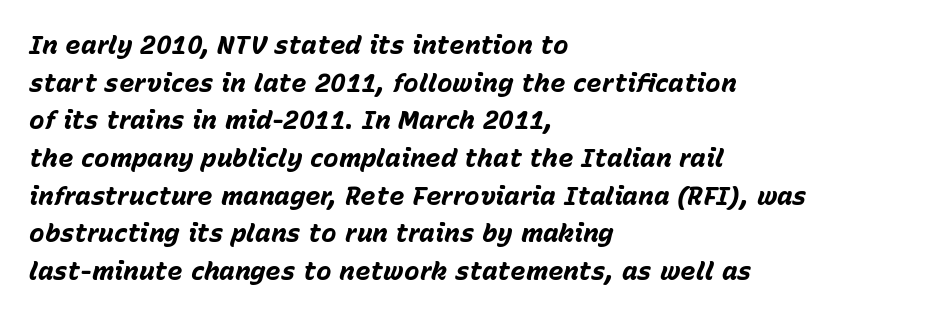
{"italic": "yes", "lean": "right", "slant_degrees": 15, "bold": "yes", "underline": "no", "align": "left", "line_spacing": "normal", "line_spacing_ratio": 1.45, "letter_spacing": "normal", "letter_spacing_em": 0.0, "glyph_px": 26}
